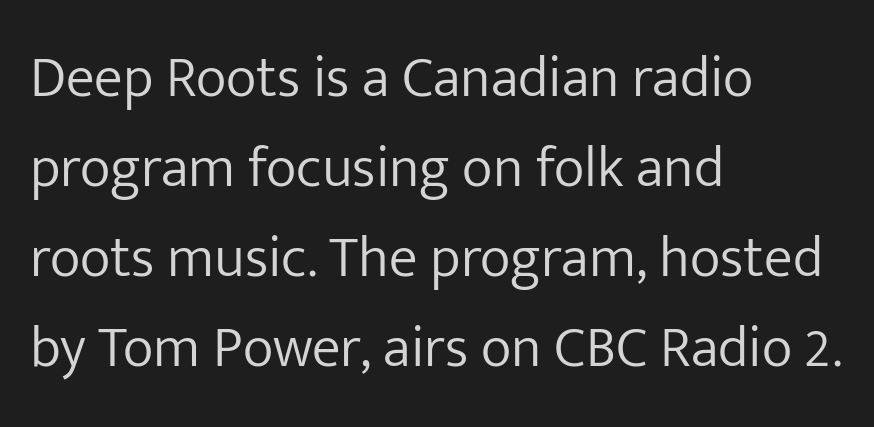
The image shows 58 px light sans-serif type, upright; set left-aligned, normal line spacing (1.55x), normal letter spacing, not underlined; low stroke contrast and a medium x-height.
